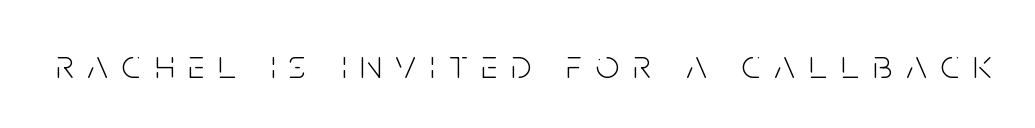
The image shows 41 px light, condensed sans-serif type, upright; set unusually wide letter spacing (+0.34 em), not underlined; low stroke contrast and a large x-height.
